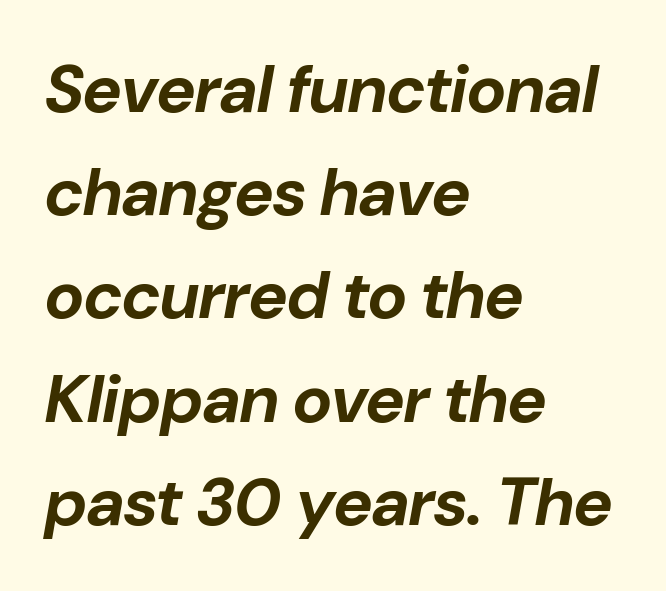
Q: Is the text bold? A: Yes.
Q: Is the text italic (slanted)? A: Yes, it leans right by about 10 degrees.
Q: Is the text underlined? A: No.
Q: How is the paragraph aligned? A: Left-aligned.
Q: Is the spacing between letters normal or unusually wide? A: Normal.
Q: Is the spacing between lines tight, normal or loose? A: Normal.
Q: Width (condensed, normal, or wide)? A: Normal.
Q: Stroke contrast? A: Low.
Q: x-height? A: Medium.
Q: Monospaced? A: No.
